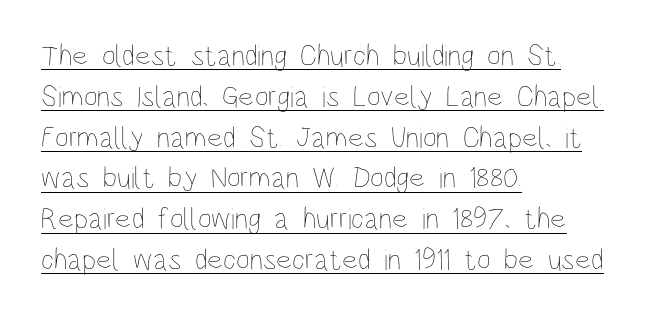
Q: Is the text bold? A: No.
Q: Is the text italic (slanted)? A: No, it is upright.
Q: Is the text underlined? A: Yes.
Q: How is the paragraph aligned? A: Left-aligned.
Q: Is the spacing between letters normal or unusually wide? A: Normal.
Q: Is the spacing between lines tight, normal or loose? A: Normal.
Q: Width (condensed, normal, or wide)? A: Condensed.
Q: Stroke contrast? A: Low.
Q: x-height? A: Large.
Q: Monospaced? A: No.
